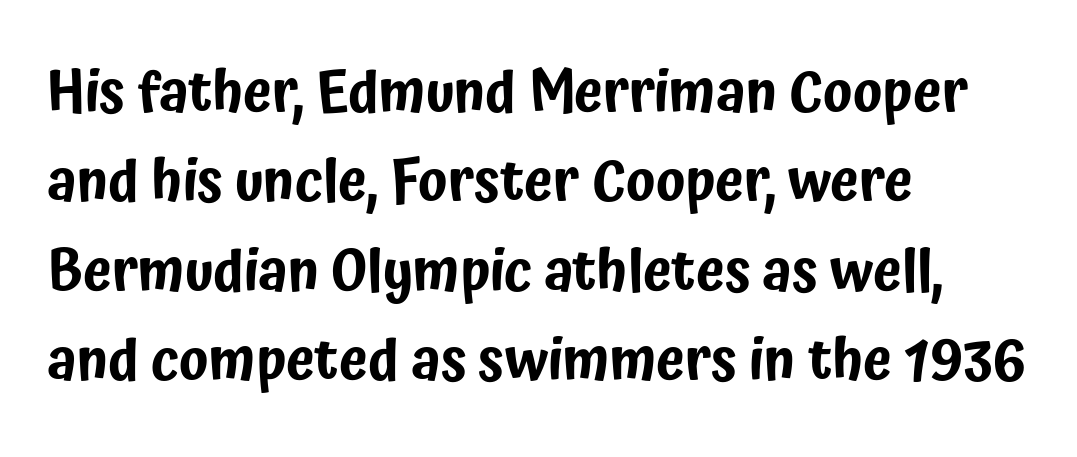
Q: Is the text italic (slanted)? A: No, it is upright.
Q: Is the typeface a serif or a sans-serif typeface? A: Sans-serif.
Q: Is the text underlined? A: No.
Q: How is the paragraph aligned? A: Left-aligned.
Q: Is the spacing between letters normal or unusually wide? A: Normal.
Q: Is the spacing between lines tight, normal or loose? A: Normal.
Q: Width (condensed, normal, or wide)? A: Condensed.
Q: Stroke contrast? A: Low.
Q: x-height? A: Medium.
Q: Monospaced? A: No.
